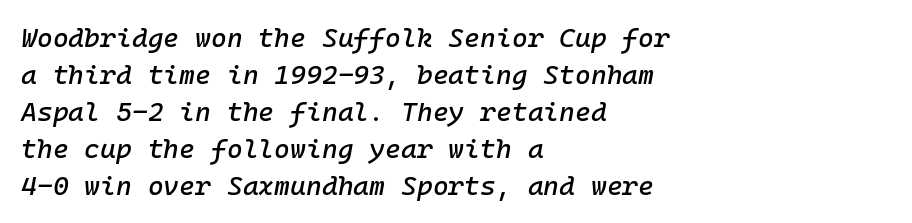
The image shows 27 px text type, italic (leaning right); set left-aligned, normal line spacing (1.37x), normal letter spacing, not underlined.
